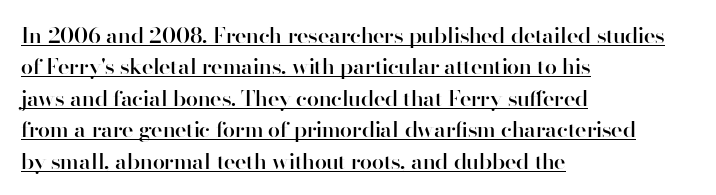
The image shows 22 px text type, upright; set left-aligned, normal line spacing (1.43x), normal letter spacing, underlined.
